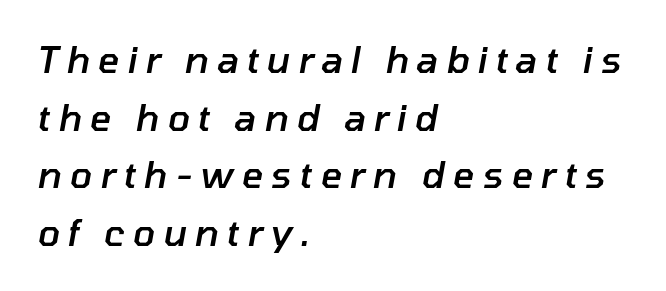
Q: Is the text bold? A: Semi-bold.
Q: Is the text italic (slanted)? A: Yes, it leans right by about 10 degrees.
Q: Is the text underlined? A: No.
Q: How is the paragraph aligned? A: Left-aligned.
Q: Is the spacing between letters normal or unusually wide? A: Unusually wide.
Q: Is the spacing between lines tight, normal or loose? A: Normal.
Q: Width (condensed, normal, or wide)? A: Normal.
Q: Stroke contrast? A: Low.
Q: x-height? A: Medium.
Q: Monospaced? A: No.
